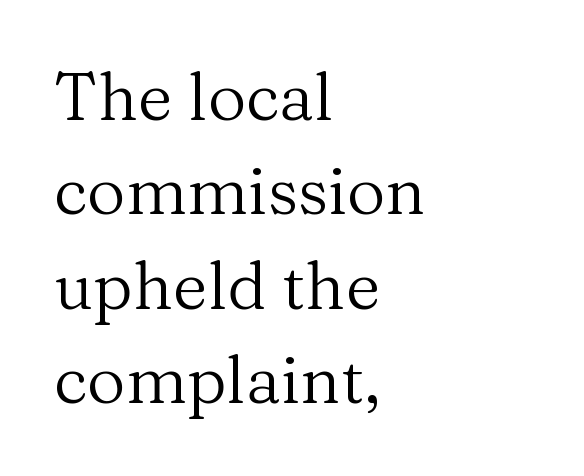
Between one letter and the next there's only the usual sliver of space. Character widths vary here, with narrow letters taking less room than wide ones. A clean baseline with only descenders dipping below it. Is this a heavy cut? Hardly; it is regular or lighter.
